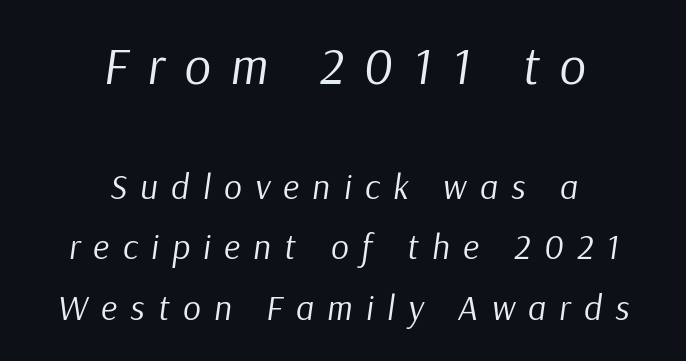
The image shows 52 px regular-weight type, italic (leaning right); set centered, line spacing 1.73x, unusually wide letter spacing (+0.38 em), not underlined; the first (top) block is 1.49x larger; low stroke contrast and a medium x-height.
